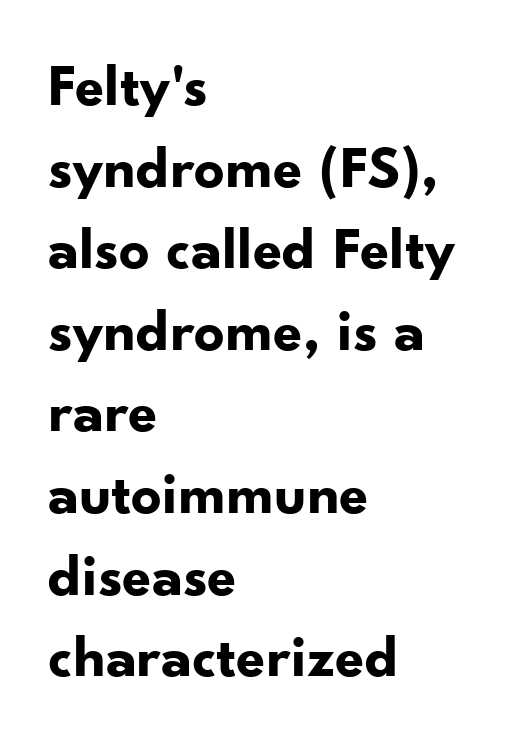
{"serif": "no", "italic": "no", "bold": "yes", "weight": "bold", "width": "normal", "stroke_contrast": "low", "x_height": "small", "monospaced": "no", "underline": "no", "align": "left", "line_spacing": "normal", "line_spacing_ratio": 1.36, "letter_spacing": "normal", "letter_spacing_em": 0.0, "glyph_px": 60}
